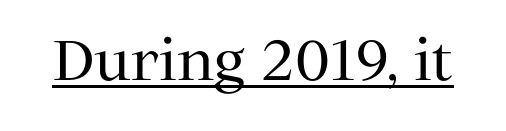
Q: Is the text bold? A: No.
Q: Is the text italic (slanted)? A: No, it is upright.
Q: Is the typeface a serif or a sans-serif typeface? A: Serif.
Q: Is the text underlined? A: Yes.
Q: Is the spacing between letters normal or unusually wide? A: Normal.
Q: Width (condensed, normal, or wide)? A: Normal.
Q: Stroke contrast? A: Medium.
Q: x-height? A: Medium.
Q: Monospaced? A: No.
